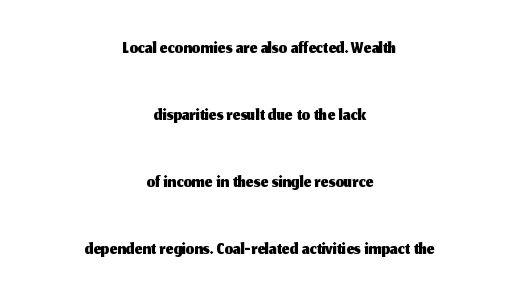
Q: Is the text italic (slanted)? A: No, it is upright.
Q: Is the text underlined? A: No.
Q: How is the paragraph aligned? A: Centered.
Q: Is the spacing between letters normal or unusually wide? A: Normal.
Q: Is the spacing between lines tight, normal or loose? A: Loose.
